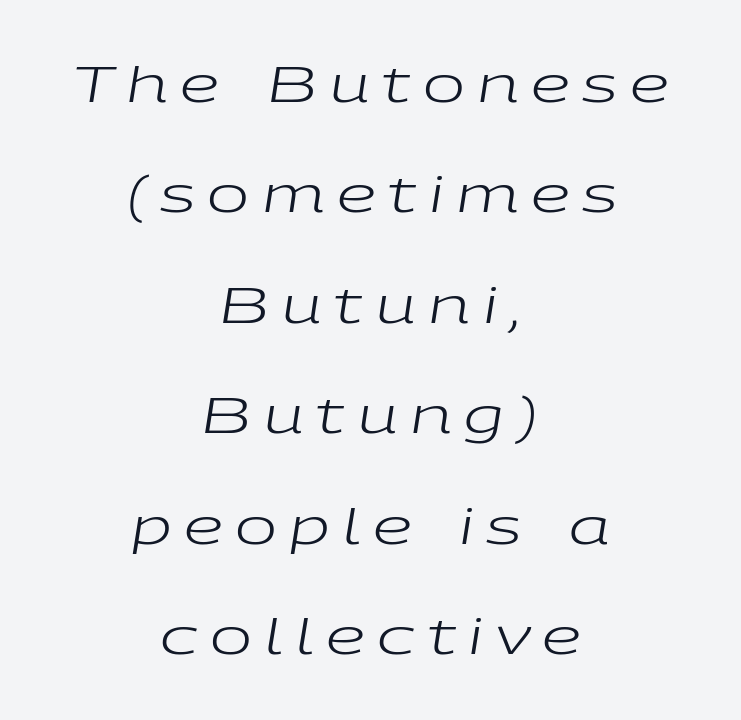
Q: Is the text bold? A: No.
Q: Is the text italic (slanted)? A: Yes, it leans right by about 9 degrees.
Q: Is the text underlined? A: No.
Q: How is the paragraph aligned? A: Centered.
Q: Is the spacing between letters normal or unusually wide? A: Unusually wide.
Q: Is the spacing between lines tight, normal or loose? A: Loose.
Q: Width (condensed, normal, or wide)? A: Wide.
Q: Stroke contrast? A: Low.
Q: x-height? A: Medium.
Q: Monospaced? A: No.
